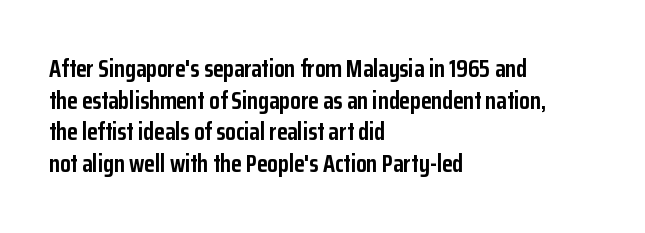
{"italic": "no", "bold": "yes", "underline": "no", "align": "left", "line_spacing": "normal", "line_spacing_ratio": 1.32, "letter_spacing": "normal", "letter_spacing_em": 0.0, "glyph_px": 24}
